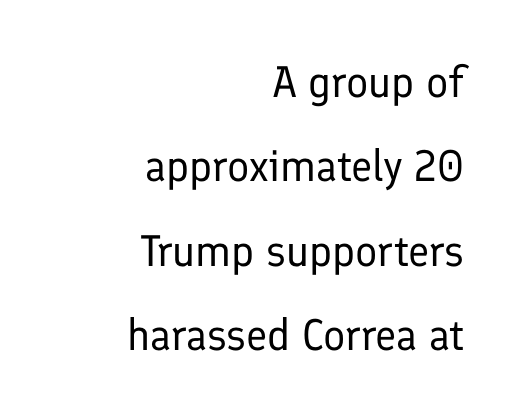
The compositor pushed each line to the right boundary. Letterform terminals end flat and unadorned throughout the passage. This sample uses an upright cut, with every glyph sitting square on the baseline. The horizontal fit of the characters is conventional and even.
